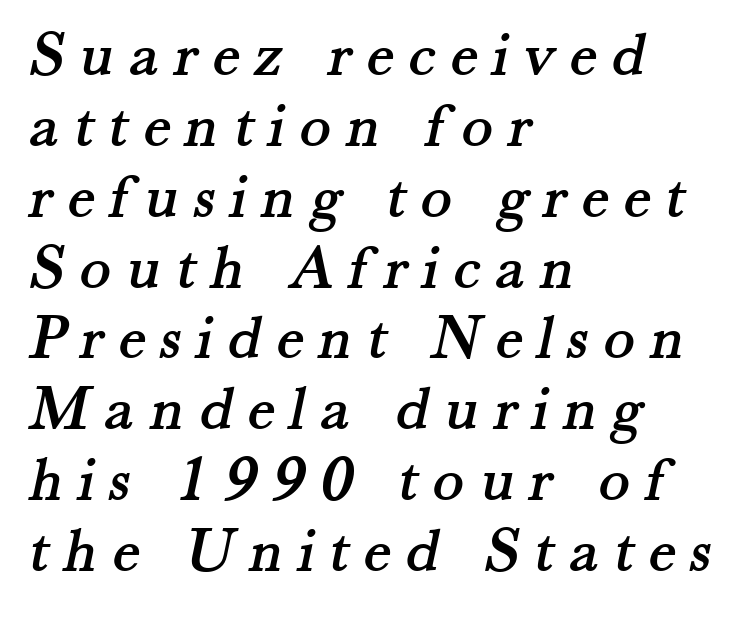
Q: Is the typeface a serif or a sans-serif typeface? A: Serif.
Q: Is the text underlined? A: No.
Q: How is the paragraph aligned? A: Left-aligned.
Q: Is the spacing between letters normal or unusually wide? A: Unusually wide.
Q: Is the spacing between lines tight, normal or loose? A: Tight.
Q: Width (condensed, normal, or wide)? A: Normal.
Q: Stroke contrast? A: Medium.
Q: x-height? A: Small.
Q: Monospaced? A: No.
